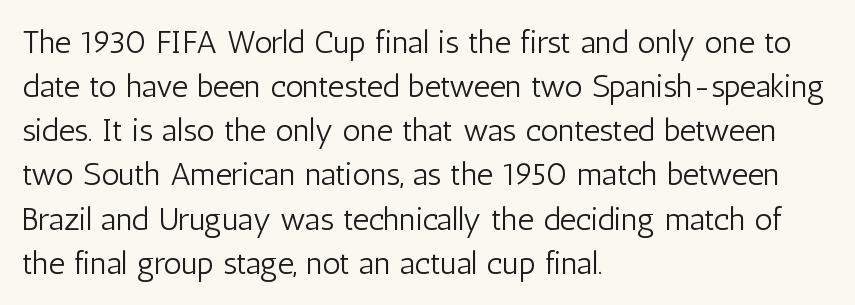
The image shows 32 px light, condensed sans-serif type, upright; set left-aligned, normal line spacing (1.38x), normal letter spacing, not underlined; low stroke contrast and a medium x-height.
